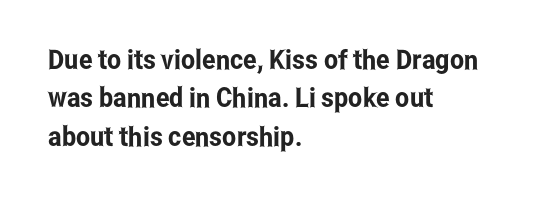
The image shows 27 px text type, upright; set left-aligned, normal line spacing (1.42x), normal letter spacing, not underlined.
